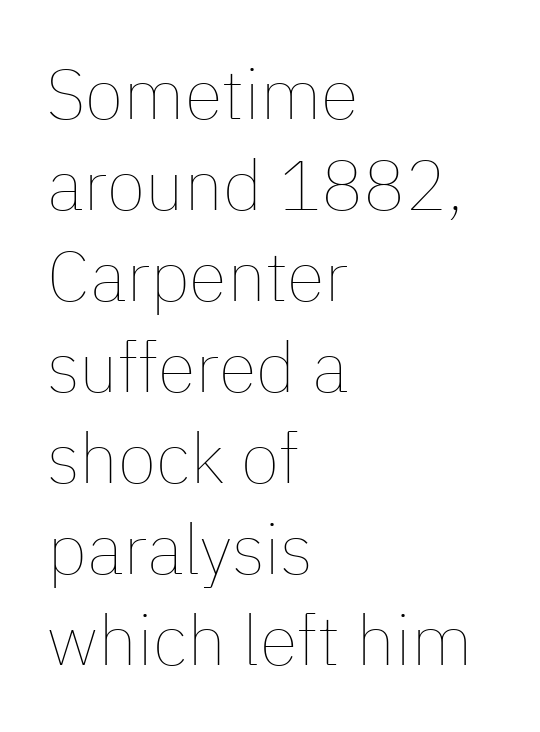
The image shows 70 px thin type, upright; set left-aligned, normal line spacing (1.3x), normal letter spacing, not underlined; low stroke contrast and a medium x-height.
